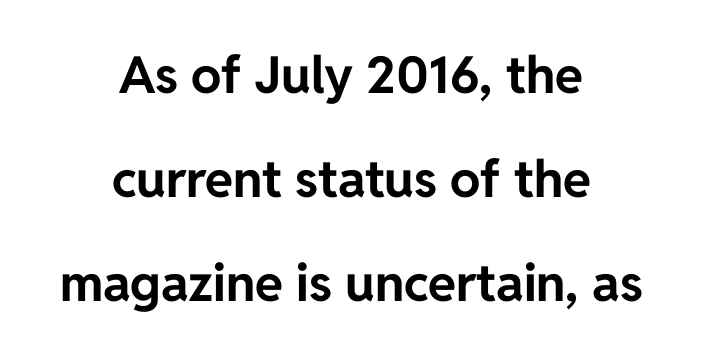
The letters carry no serifs — their stems end cleanly without finishing strokes. The tracking reads as untouched default to a designer's eye. Here the designer chose a conventional face with non-uniform glyph widths. Leading is clearly above the norm, producing a sparse column. Leftover space on each line is divided equally before and after the words. The gap between lines stays unmarked.
